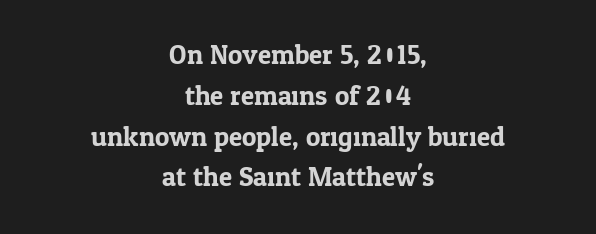
Any mark beneath the type? The region is blank. The font's upright variant was chosen for this text. Notice how descenders clear the ascenders below comfortably — that's standard leading. Does the copy run flush right? No — it is centered line by line. The gaps between neighbouring characters are ordinary and unremarkable.
